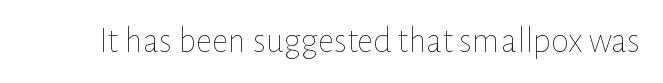
Q: Is the text bold? A: No.
Q: Is the text italic (slanted)? A: No, it is upright.
Q: Is the text underlined? A: No.
Q: Is the spacing between letters normal or unusually wide? A: Normal.
Q: Width (condensed, normal, or wide)? A: Normal.
Q: Stroke contrast? A: Low.
Q: x-height? A: Medium.
Q: Monospaced? A: No.
